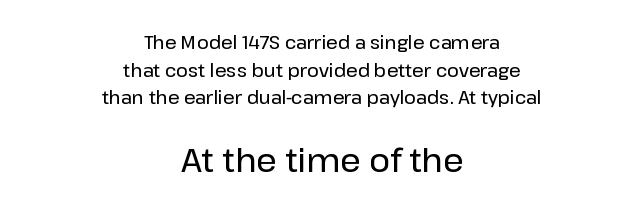
Q: Is the text italic (slanted)? A: No, it is upright.
Q: Is the typeface a serif or a sans-serif typeface? A: Sans-serif.
Q: Is the text underlined? A: No.
Q: How is the paragraph aligned? A: Centered.
Q: Is the spacing between letters normal or unusually wide? A: Normal.
Q: Is the spacing between lines tight, normal or loose? A: Normal.
Q: Which block of text is set in a larger size, the first (top) or the second (bottom)? A: The second (bottom) one.
Q: Width (condensed, normal, or wide)? A: Normal.
Q: Stroke contrast? A: Low.
Q: x-height? A: Medium.
Q: Monospaced? A: No.
